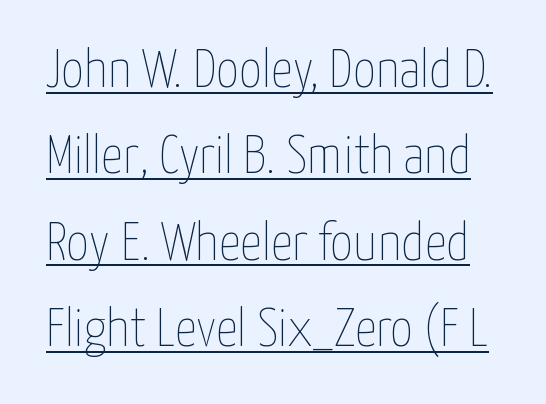
The image shows 55 px thin, condensed type, upright; set normal line spacing (1.57x), normal letter spacing, underlined; low stroke contrast and a medium x-height.
